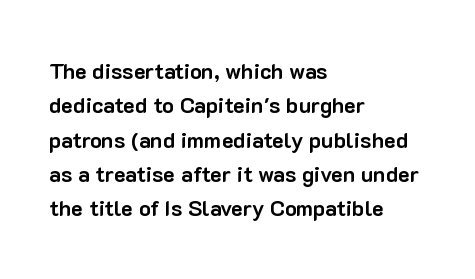
The image shows 22 px bold type, upright; set left-aligned, normal line spacing (1.56x), normal letter spacing, not underlined.
